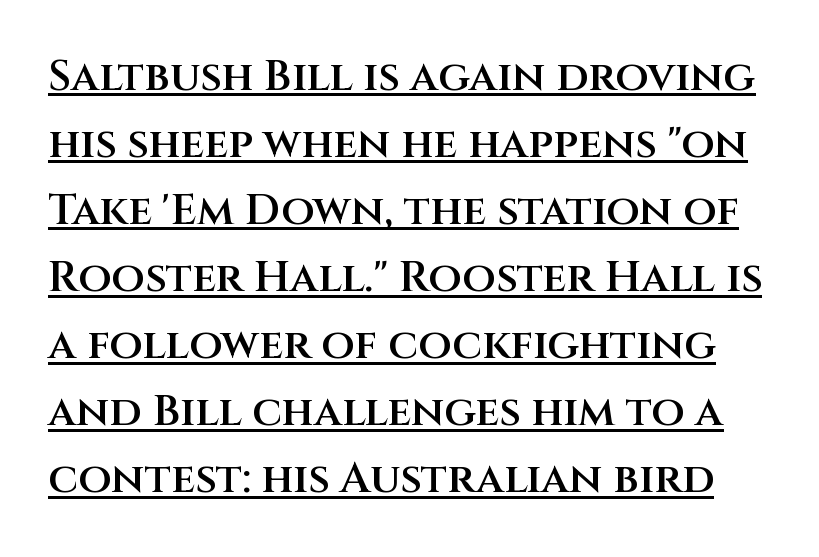
The image shows 43 px semibold sans-serif type, upright; set normal line spacing (1.56x), normal letter spacing, underlined; medium stroke contrast and a large x-height.
